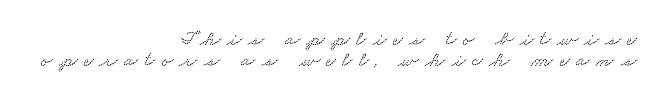
The image shows 21 px text type; set right-aligned, tight line spacing (0.98x), unusually wide letter spacing (+0.3 em), not underlined.
